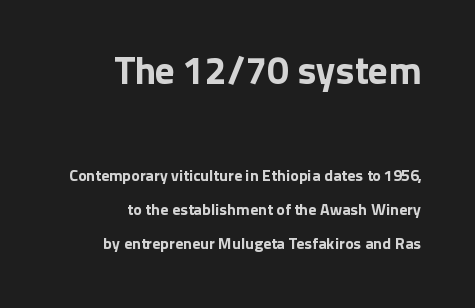
{"serif": "no", "italic": "no", "width": "normal", "stroke_contrast": "low", "x_height": "medium", "monospaced": "no", "underline": "no", "align": "right", "line_spacing": "loose", "line_spacing_ratio": 2.14, "letter_spacing": "normal", "letter_spacing_em": 0.0, "larger_block": "first", "size_ratio": 2.44, "glyph_px": 39}
